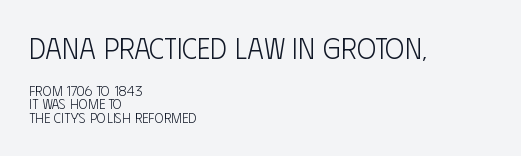
Q: Is the text bold? A: No.
Q: Is the text italic (slanted)? A: No, it is upright.
Q: Is the typeface a serif or a sans-serif typeface? A: Sans-serif.
Q: Is the text underlined? A: No.
Q: How is the paragraph aligned? A: Left-aligned.
Q: Is the spacing between letters normal or unusually wide? A: Normal.
Q: Is the spacing between lines tight, normal or loose? A: Tight.
Q: Which block of text is set in a larger size, the first (top) or the second (bottom)? A: The first (top) one.
Q: Width (condensed, normal, or wide)? A: Condensed.
Q: Stroke contrast? A: Low.
Q: x-height? A: Large.
Q: Monospaced? A: No.
